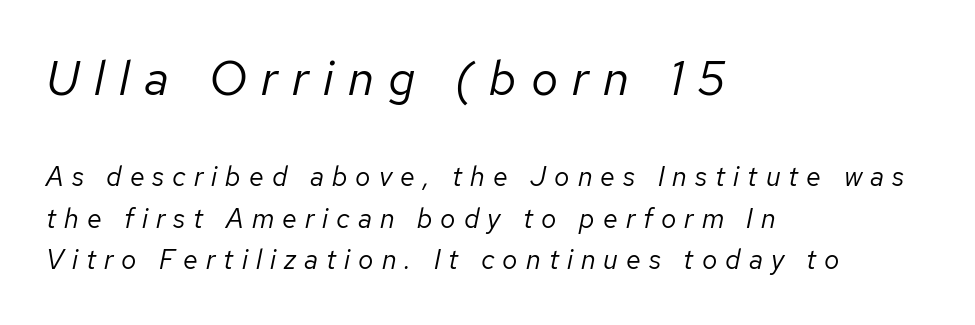
The tracking reads as deliberately expanded to a designer's eye. These lines are rendered in a variable-pitch font. A classic flush-left, rag-right setting is used for this passage. The foot of each line stays bare and open. Whoever set this chose a conventional vertical rhythm. Larger block? The one above; the one below is distinctly smaller.
